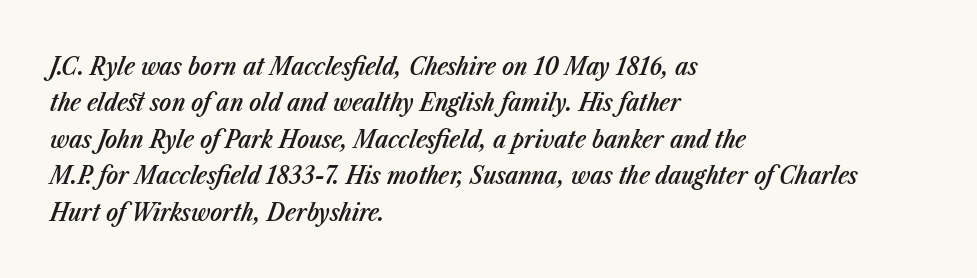
{"italic": "yes", "lean": "right", "slant_degrees": 23, "bold": "semi", "underline": "no", "align": "left", "line_spacing": "normal", "line_spacing_ratio": 1.46, "letter_spacing": "normal", "letter_spacing_em": 0.0, "glyph_px": 25}
